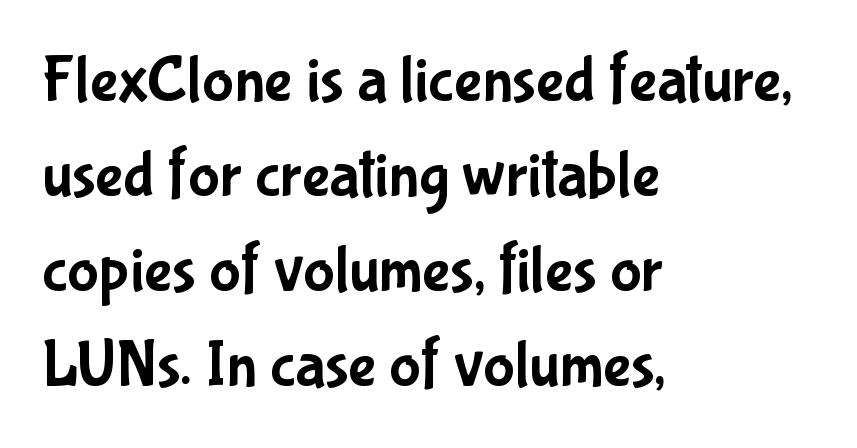
The image shows 66 px condensed sans-serif type, upright; set left-aligned, normal line spacing (1.44x), normal letter spacing, not underlined; low stroke contrast and a medium x-height.
